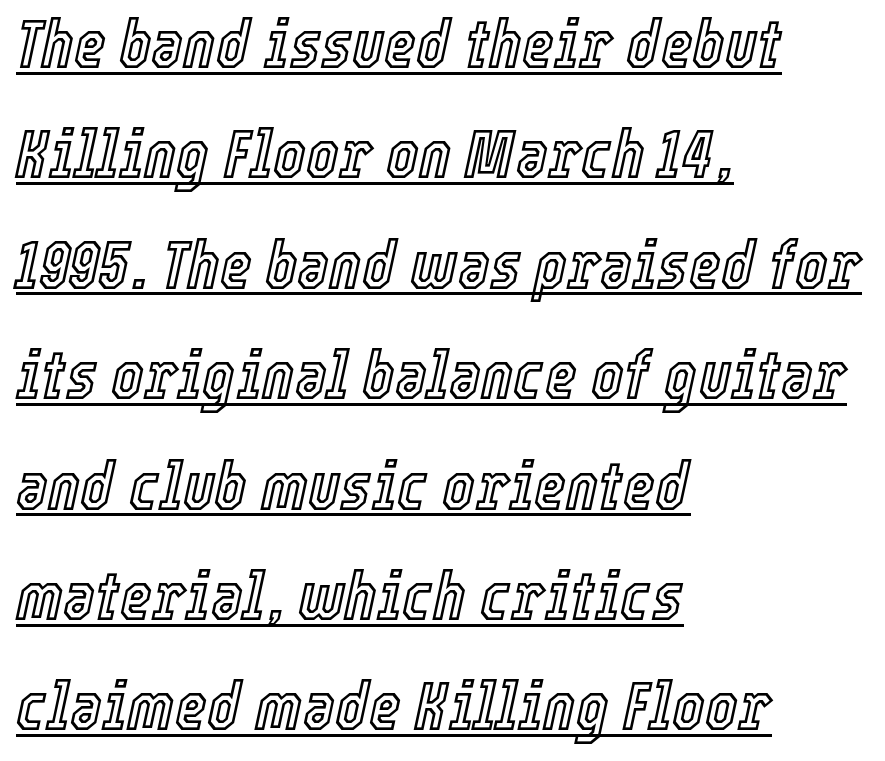
{"italic": "yes", "lean": "right", "slant_degrees": 12, "width": "condensed", "x_height": "medium", "monospaced": "no", "underline": "yes", "align": "left", "line_spacing": "normal", "line_spacing_ratio": 1.6, "letter_spacing": "normal", "letter_spacing_em": 0.0, "glyph_px": 69}
